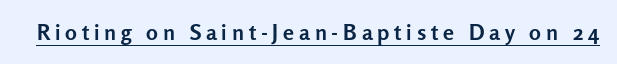
Q: Is the text bold? A: Yes.
Q: Is the text italic (slanted)? A: No, it is upright.
Q: Is the text underlined? A: Yes.
Q: Is the spacing between letters normal or unusually wide? A: Unusually wide.
